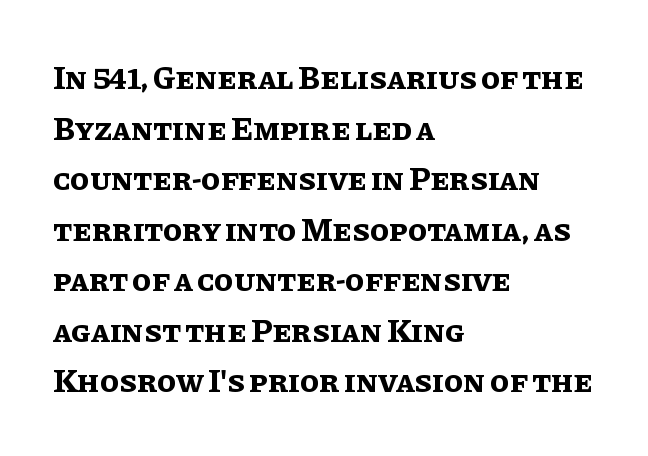
Q: Is the text bold? A: Yes.
Q: Is the text italic (slanted)? A: No, it is upright.
Q: Is the text underlined? A: No.
Q: How is the paragraph aligned? A: Left-aligned.
Q: Is the spacing between letters normal or unusually wide? A: Normal.
Q: Is the spacing between lines tight, normal or loose? A: Normal.
Q: Width (condensed, normal, or wide)? A: Normal.
Q: Stroke contrast? A: Low.
Q: x-height? A: Large.
Q: Monospaced? A: No.
